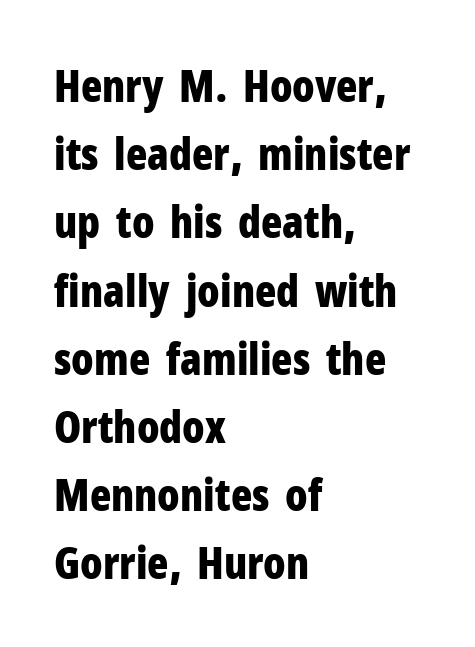
Q: Is the text bold? A: Yes.
Q: Is the text italic (slanted)? A: No, it is upright.
Q: Is the typeface a serif or a sans-serif typeface? A: Sans-serif.
Q: Is the text underlined? A: No.
Q: How is the paragraph aligned? A: Left-aligned.
Q: Is the spacing between letters normal or unusually wide? A: Normal.
Q: Is the spacing between lines tight, normal or loose? A: Normal.
Q: Width (condensed, normal, or wide)? A: Condensed.
Q: Stroke contrast? A: Low.
Q: x-height? A: Medium.
Q: Monospaced? A: No.
